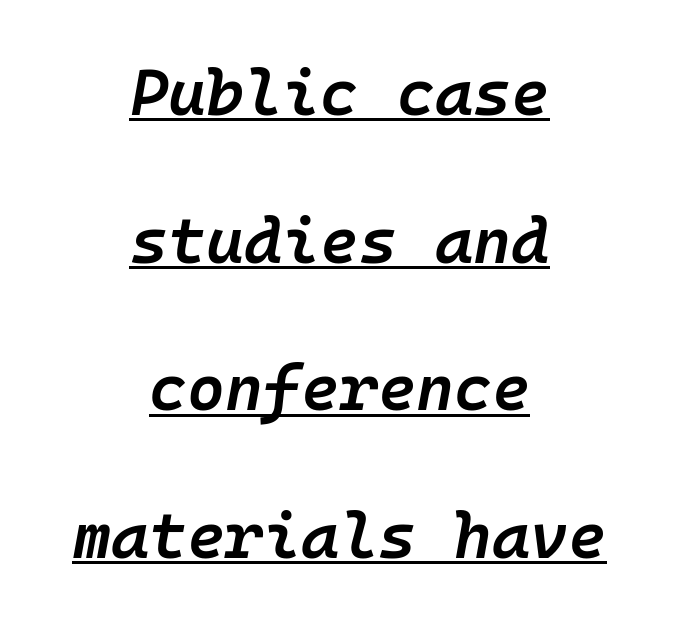
Honestly, the underline is the first thing you notice here. Designer's note — italics engaged. Every character here occupies the same horizontal width, giving the sample a typewriter-like rhythm. The passage shown is semibold, sitting just below true bold. Horizontal bands of white between lines are thick stripes. Compared with typical body copy, the letter spacing here is the same.
